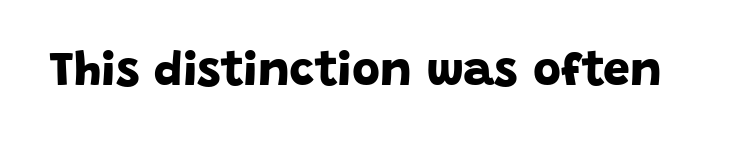
These lines carry a lot of weight — the face is fully bold. The foot of each line stays bare and open. Do the characters align in a grid? No, the font is proportional. This sample uses plain, unmodified letter spacing.
